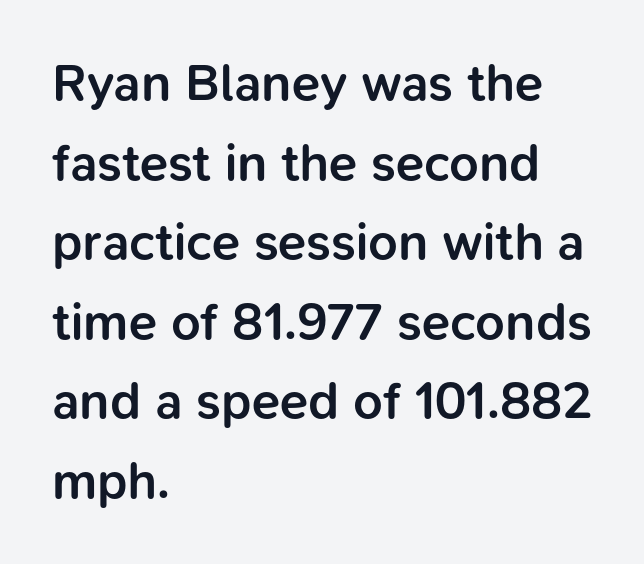
The rendering uses a moderate line-height, typical for paragraphs. These lines carry some extra weight — a demibold, not a full bold. Vertical strokes here are truly vertical. This sample has the flowing, uneven cadence of proportional lettering. Is this a sans? Yes — the strokes have no serifs. Only glyphs here, with clear space below each row.
